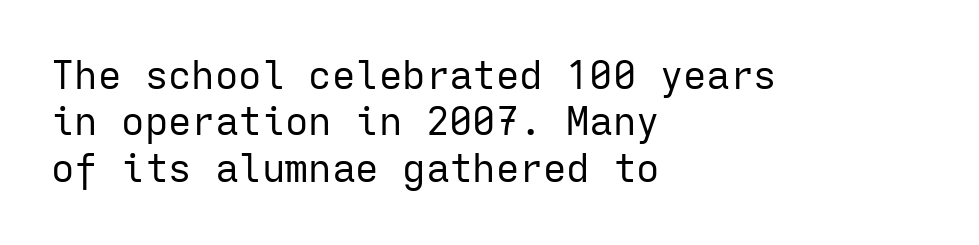
Q: Is the text bold? A: No.
Q: Is the text italic (slanted)? A: No, it is upright.
Q: Is the typeface a serif or a sans-serif typeface? A: Sans-serif.
Q: Is the text underlined? A: No.
Q: How is the paragraph aligned? A: Left-aligned.
Q: Is the spacing between letters normal or unusually wide? A: Normal.
Q: Width (condensed, normal, or wide)? A: Normal.
Q: Stroke contrast? A: Low.
Q: x-height? A: Medium.
Q: Monospaced? A: Yes.
